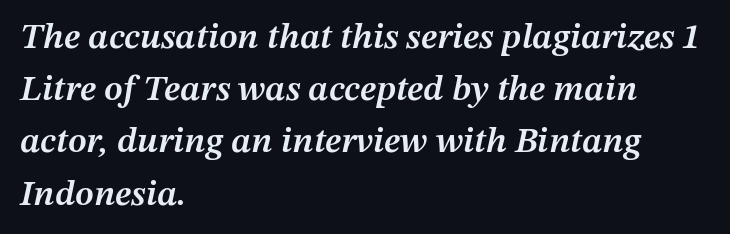
Q: Is the text bold? A: Semi-bold.
Q: Is the text italic (slanted)? A: Yes, it leans right by about 12 degrees.
Q: Is the text underlined? A: No.
Q: How is the paragraph aligned? A: Left-aligned.
Q: Is the spacing between letters normal or unusually wide? A: Normal.
Q: Is the spacing between lines tight, normal or loose? A: Normal.
Q: Width (condensed, normal, or wide)? A: Normal.
Q: Stroke contrast? A: Medium.
Q: x-height? A: Medium.
Q: Monospaced? A: No.
